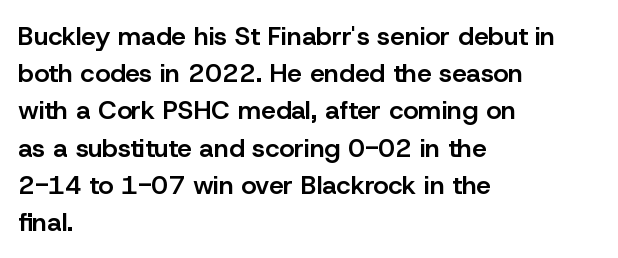
Q: Is the text bold? A: Semi-bold.
Q: Is the text italic (slanted)? A: No, it is upright.
Q: Is the text underlined? A: No.
Q: How is the paragraph aligned? A: Left-aligned.
Q: Is the spacing between letters normal or unusually wide? A: Normal.
Q: Is the spacing between lines tight, normal or loose? A: Normal.
